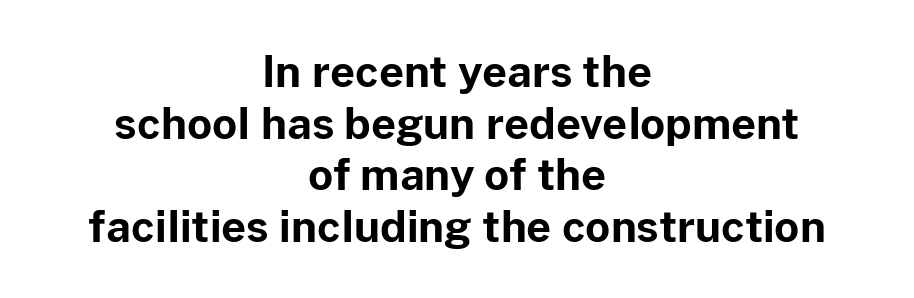
Q: Is the text bold? A: Yes.
Q: Is the text italic (slanted)? A: No, it is upright.
Q: Is the typeface a serif or a sans-serif typeface? A: Sans-serif.
Q: Is the text underlined? A: No.
Q: How is the paragraph aligned? A: Centered.
Q: Is the spacing between letters normal or unusually wide? A: Normal.
Q: Width (condensed, normal, or wide)? A: Normal.
Q: Stroke contrast? A: Low.
Q: x-height? A: Medium.
Q: Monospaced? A: No.
